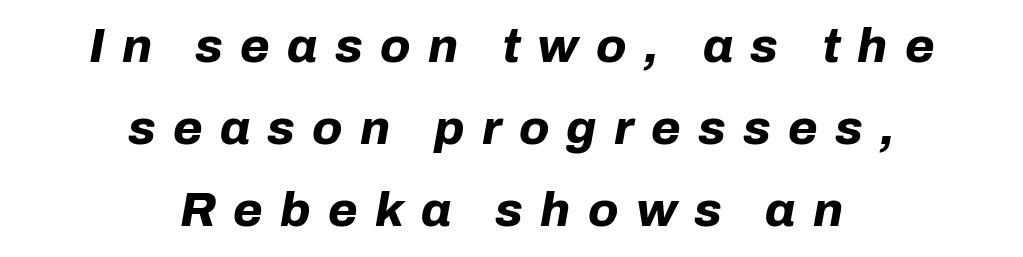
Honestly, the letter spacing is so wide it's the main thing you notice. A bare baseline throughout the passage. Chunky letters — that's bold for sure. Both edges are ragged and mirror each other, which tells us the setting is centered.
